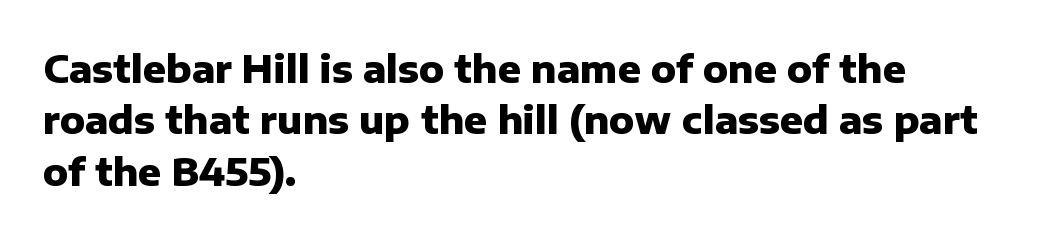
{"serif": "no", "italic": "no", "bold": "yes", "weight": "heavy", "width": "normal", "stroke_contrast": "low", "x_height": "medium", "monospaced": "no", "underline": "no", "align": "left", "line_spacing": "normal", "line_spacing_ratio": 1.35, "letter_spacing": "normal", "letter_spacing_em": 0.0, "glyph_px": 38}
